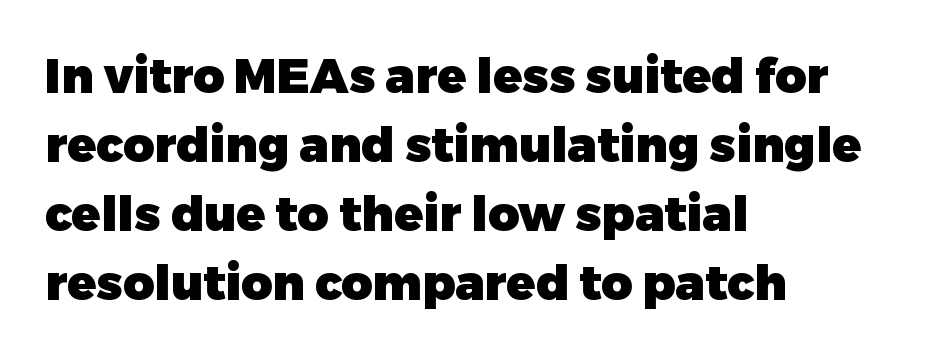
Strong, thick strokes mark this as bold type. Horizontally, the lines are justified to the leading edge only. Note the varied advance widths — an 'i' is clearly narrower than an 'm'. Standard letterfit; no display-style spreading of the glyphs. The line-height multiplier appears to be the usual default.
